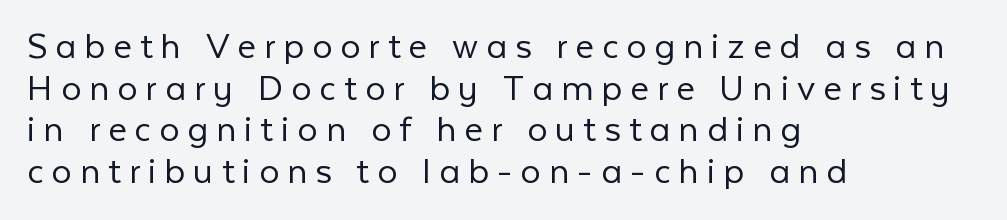
{"serif": "no", "italic": "no", "bold": "no", "weight": "light", "width": "normal", "stroke_contrast": "low", "x_height": "medium", "monospaced": "no", "underline": "no", "align": "left", "line_spacing": "tight", "line_spacing_ratio": 1.04, "letter_spacing": "wide", "letter_spacing_em": 0.2, "glyph_px": 40}
